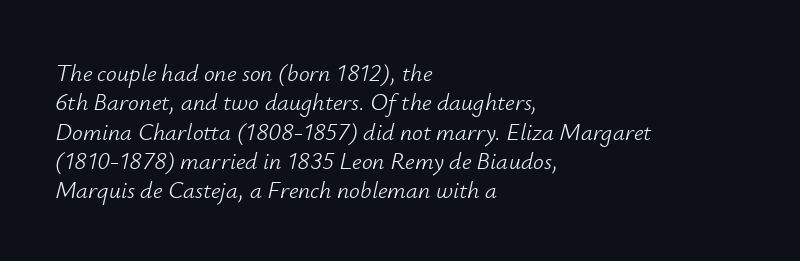
The image shows 24 px text type, italic (leaning right); set left-aligned, line spacing 1.22x, normal letter spacing, not underlined.
